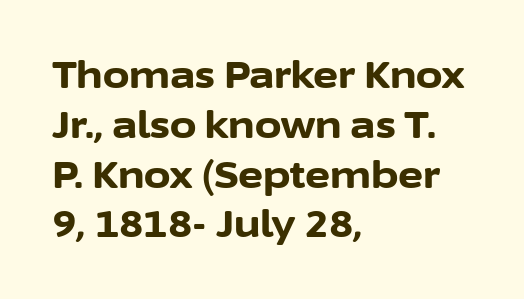
Q: Is the text bold? A: Yes.
Q: Is the text italic (slanted)? A: No, it is upright.
Q: Is the typeface a serif or a sans-serif typeface? A: Sans-serif.
Q: Is the text underlined? A: No.
Q: How is the paragraph aligned? A: Left-aligned.
Q: Is the spacing between letters normal or unusually wide? A: Normal.
Q: Is the spacing between lines tight, normal or loose? A: Normal.
Q: Width (condensed, normal, or wide)? A: Normal.
Q: Stroke contrast? A: Low.
Q: x-height? A: Medium.
Q: Monospaced? A: No.
